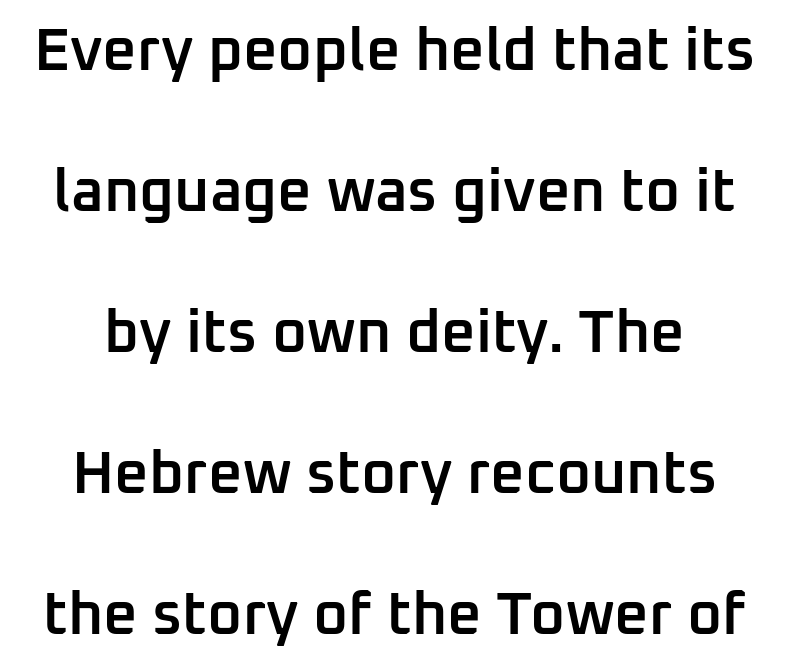
The area under the type is left untouched. A semibold gives these letters moderate extra thickness, short of bold. Characters follow at the spacing the type designer built in. This sample uses a sans-serif face. The passage shown is typed in a proportional face where columns would drift.
